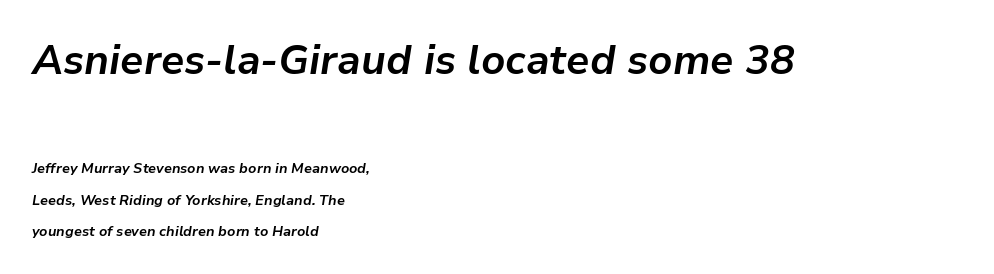
Q: Is the text bold? A: Yes.
Q: Is the text italic (slanted)? A: Yes, it leans right by about 9 degrees.
Q: Is the text underlined? A: No.
Q: How is the paragraph aligned? A: Left-aligned.
Q: Is the spacing between letters normal or unusually wide? A: Normal.
Q: Is the spacing between lines tight, normal or loose? A: Loose.
Q: Which block of text is set in a larger size, the first (top) or the second (bottom)? A: The first (top) one.
Q: Width (condensed, normal, or wide)? A: Normal.
Q: Stroke contrast? A: Low.
Q: x-height? A: Medium.
Q: Monospaced? A: No.
